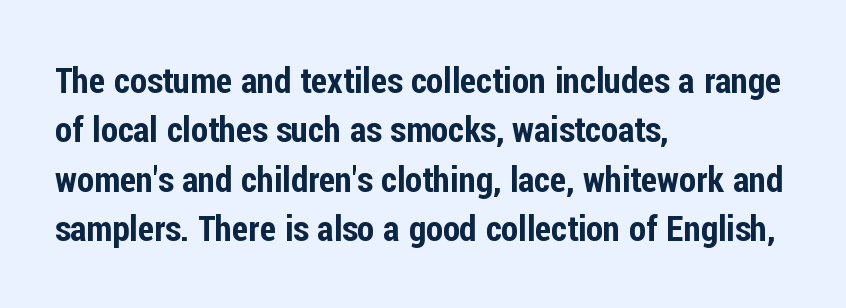
The typesetter chose a ragged-right arrangement here. Looks like regular typesetting: each glyph gets only the width it needs. Unmarked baselines from the first word to the last. Regular leading.
